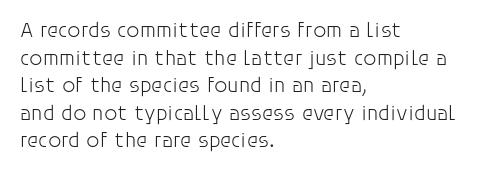
Teacher's note: observe the even left margin — that is flush-left alignment. The line texture is even and compact thanks to regular tracking. The lettering stays uniformly vertical, giving the passage a roman look. The baseline area is clear.
